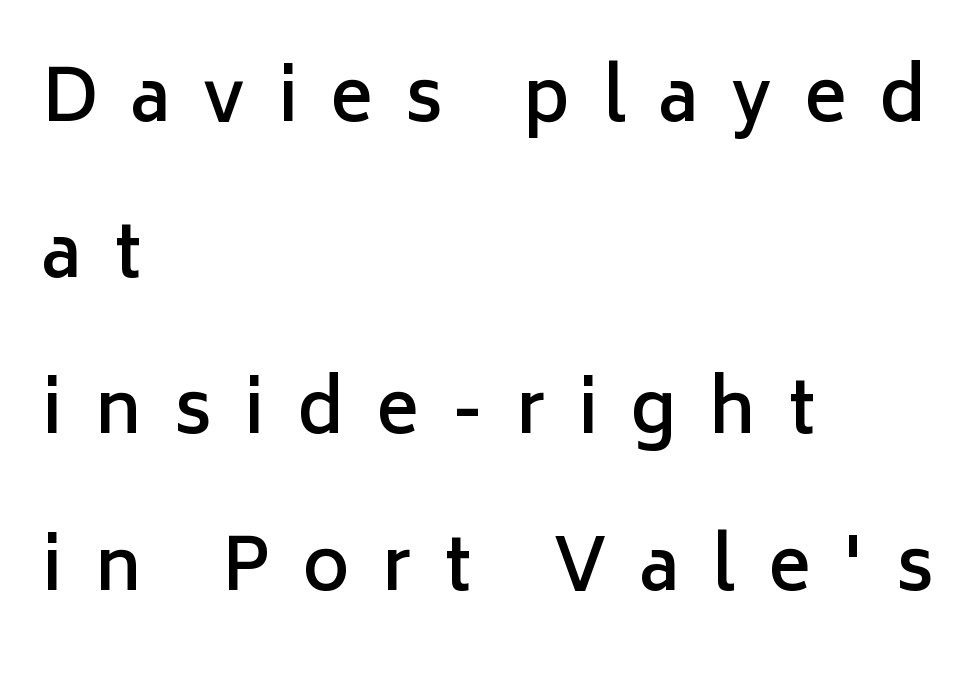
Clear beneath every line of the passage. Layout note: lines flush left. Summary of weight: moderately heavy, a semibold. This sample has the flowing, uneven cadence of proportional lettering. This sample uses expanded letter spacing, leaving extra air between glyphs. Tall strokes in this sample are plumb rather than angled.
